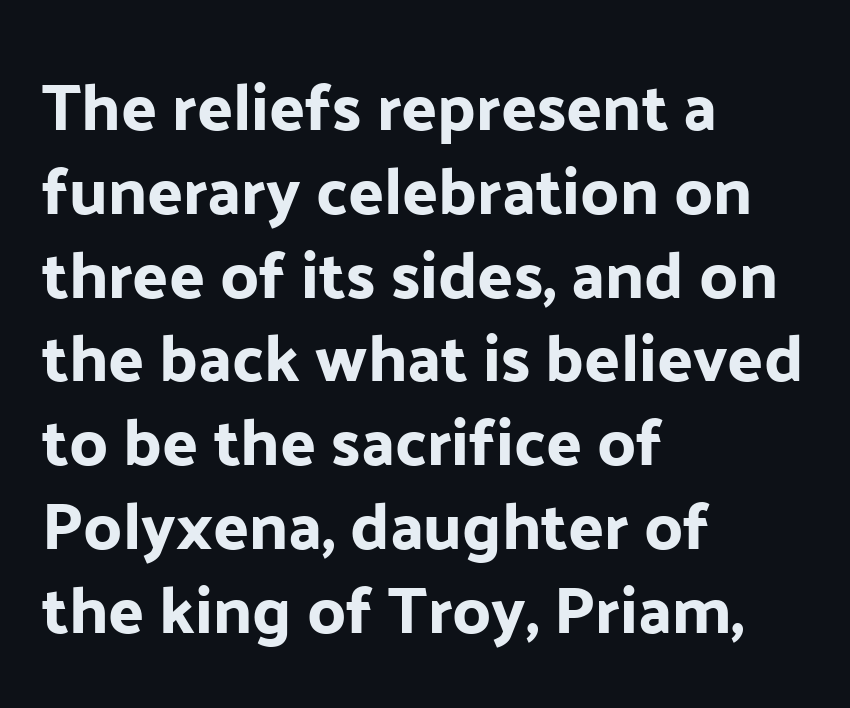
Note the varied advance widths — an 'i' is clearly narrower than an 'm'. Descenders hang freely into open space. The compositor pushed each line to the left boundary. Rows of type keep a routine distance in the vertical direction.
